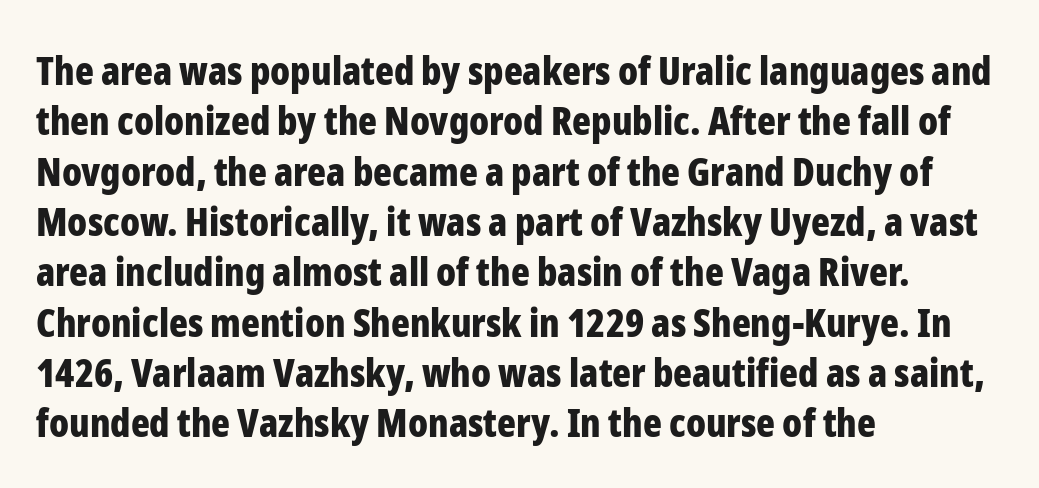
Q: Is the text bold? A: Yes.
Q: Is the text italic (slanted)? A: No, it is upright.
Q: Is the typeface a serif or a sans-serif typeface? A: Sans-serif.
Q: Is the text underlined? A: No.
Q: How is the paragraph aligned? A: Left-aligned.
Q: Is the spacing between letters normal or unusually wide? A: Normal.
Q: Is the spacing between lines tight, normal or loose? A: Normal.
Q: Width (condensed, normal, or wide)? A: Condensed.
Q: Stroke contrast? A: Low.
Q: x-height? A: Medium.
Q: Monospaced? A: No.
